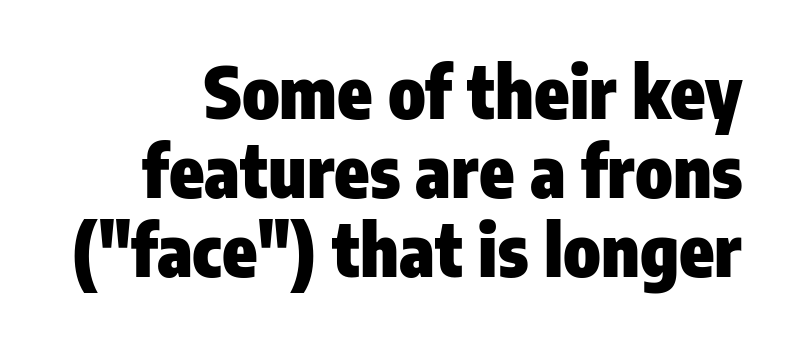
The image shows 71 px heavy, condensed sans-serif type, upright; set tight line spacing (1.11x), normal letter spacing, not underlined; low stroke contrast and a medium x-height.
